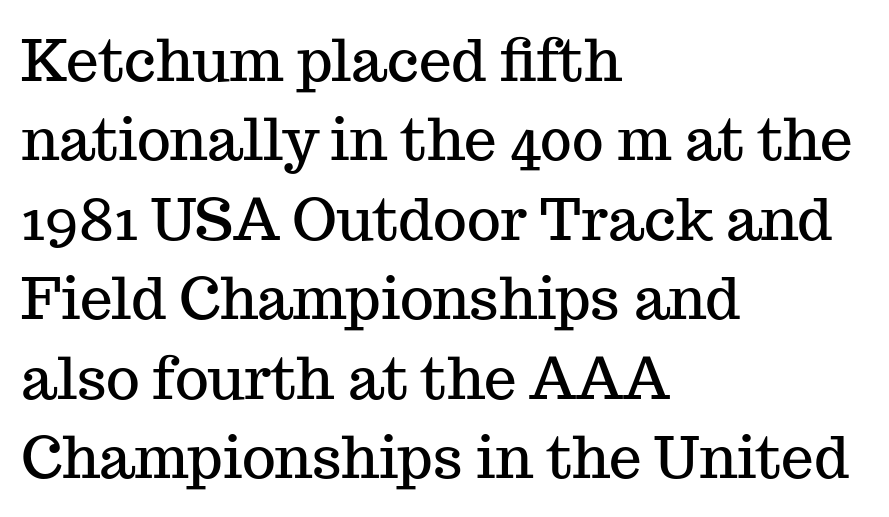
The image shows 58 px serif type, upright; set left-aligned, normal line spacing (1.37x), normal letter spacing, not underlined; medium stroke contrast and a medium x-height.
